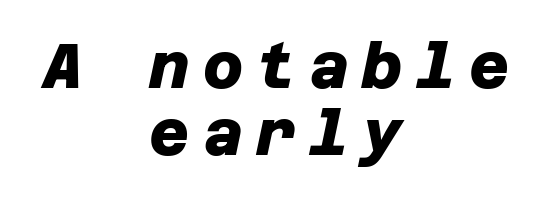
Horizontal alignment here is central, giving a formal, balanced look. The space beneath each line is pristine and unruled. Letter spacing: wide. Font category for this specimen: sans-serif.
